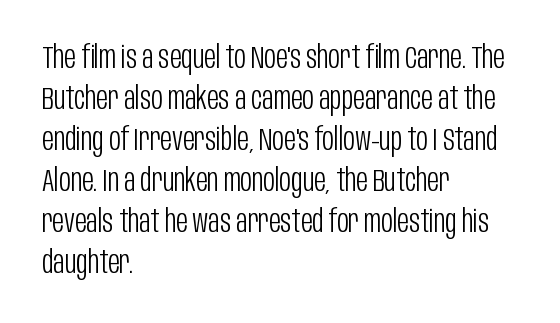
Rows of type keep a routine distance in the vertical direction. These lines were composed using upright roman letters. This is not heavy type; no bold has been used. Bare-footed words on every line. The compositor pushed each line to the left boundary.
